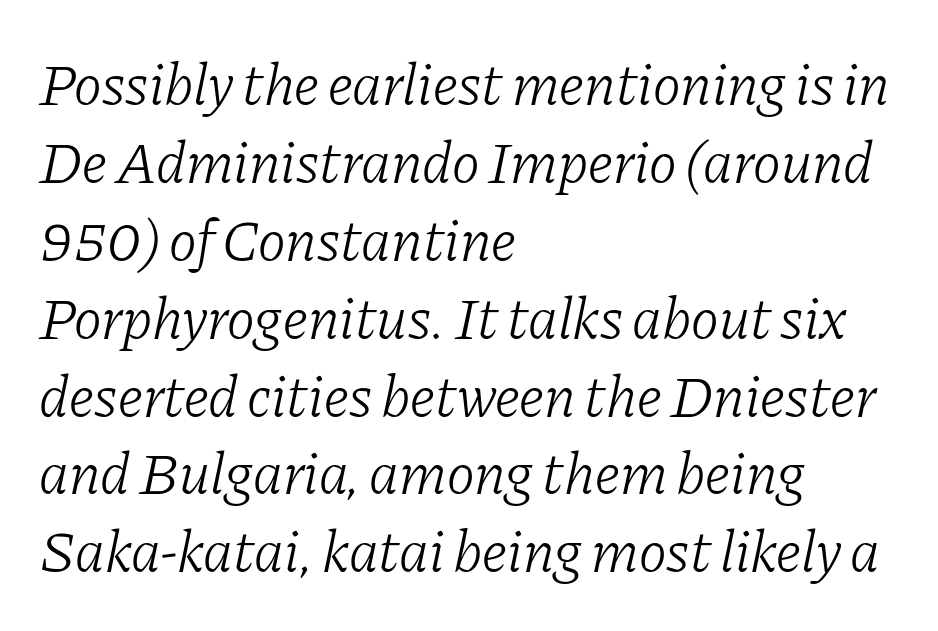
The image shows 59 px light serif type, italic (leaning right); set left-aligned, normal line spacing (1.32x), normal letter spacing, not underlined; low stroke contrast and a medium x-height.
